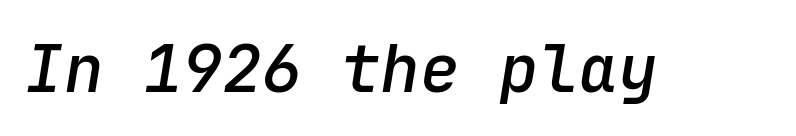
The gaps between neighbouring characters are ordinary and unremarkable. Emphasis by weight is partial: semibold. Tall strokes in this sample are angled rather than plumb. The letters march in equal steps, a hallmark of fixed-pitch type. The space beneath each line is pristine and unruled.
